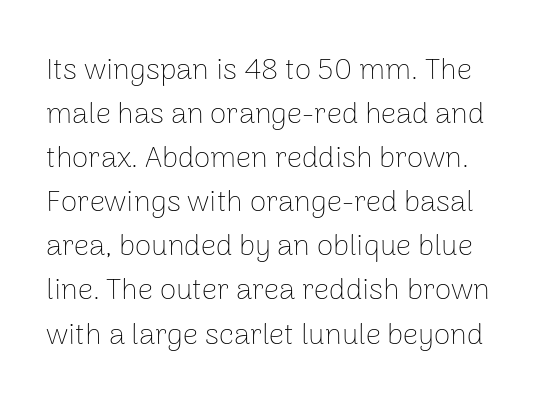
Q: Is the text bold? A: No.
Q: Is the text italic (slanted)? A: No, it is upright.
Q: Is the typeface a serif or a sans-serif typeface? A: Sans-serif.
Q: Is the text underlined? A: No.
Q: Is the spacing between letters normal or unusually wide? A: Normal.
Q: Is the spacing between lines tight, normal or loose? A: Normal.
Q: Width (condensed, normal, or wide)? A: Normal.
Q: Stroke contrast? A: Low.
Q: x-height? A: Medium.
Q: Monospaced? A: No.
